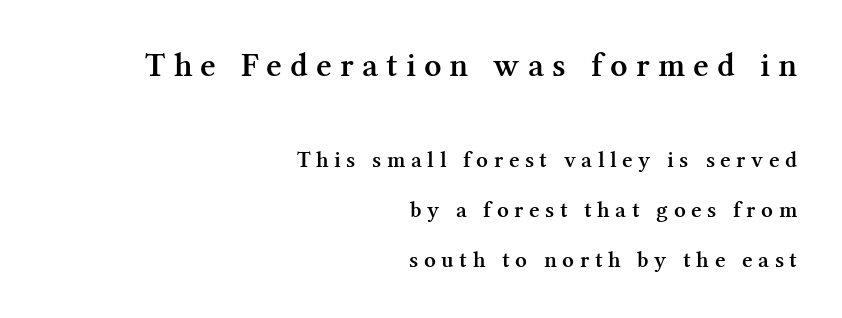
The letters stand upright; this is a roman face. Typographically, this falls in the serif category. The rendering inserts visible extra space after every character. A great deal of white space separates one row of letters from the next. This layout puts the oversized block above and the modest block below.
